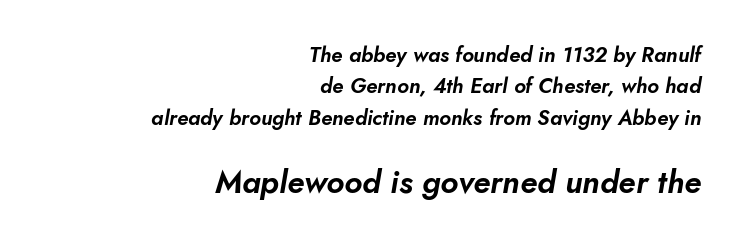
{"italic": "yes", "lean": "right", "slant_degrees": 10, "width": "normal", "stroke_contrast": "low", "x_height": "small", "monospaced": "no", "underline": "no", "align": "right", "line_spacing": "normal", "line_spacing_ratio": 1.5, "letter_spacing": "normal", "letter_spacing_em": 0.0, "larger_block": "second", "size_ratio": 1.52, "glyph_px": 32}
